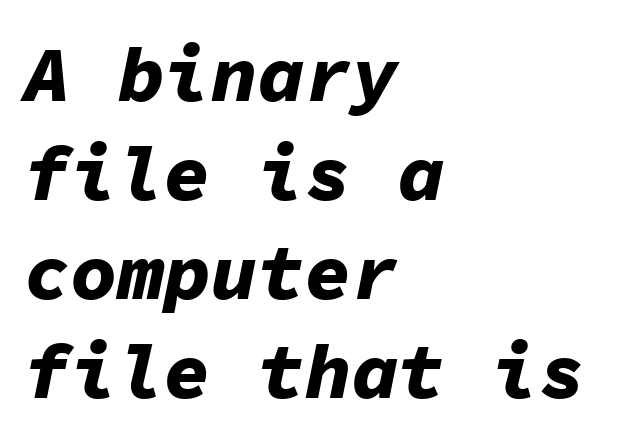
Q: Is the text bold? A: Yes.
Q: Is the text italic (slanted)? A: Yes, it leans right by about 11 degrees.
Q: Is the text underlined? A: No.
Q: How is the paragraph aligned? A: Left-aligned.
Q: Is the spacing between letters normal or unusually wide? A: Normal.
Q: Is the spacing between lines tight, normal or loose? A: Normal.
Q: Width (condensed, normal, or wide)? A: Normal.
Q: Stroke contrast? A: Low.
Q: x-height? A: Medium.
Q: Monospaced? A: Yes.
